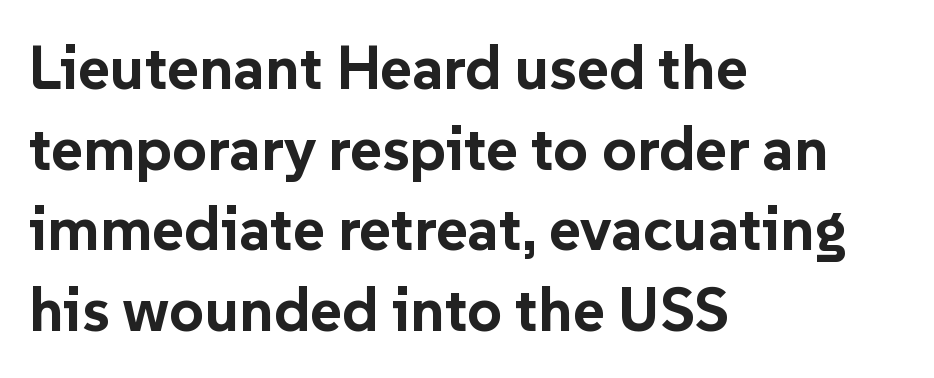
Quick note: underline off. On the weight axis this lands at bold, roughly 700. Students, note that the glyphs here touch the page at normal intervals. Casual observation: everything's shoved over to the left. Baseline-to-baseline distance is the conventional proportion of letter height. You can tell from the bare stems that sans-serif type was used.
